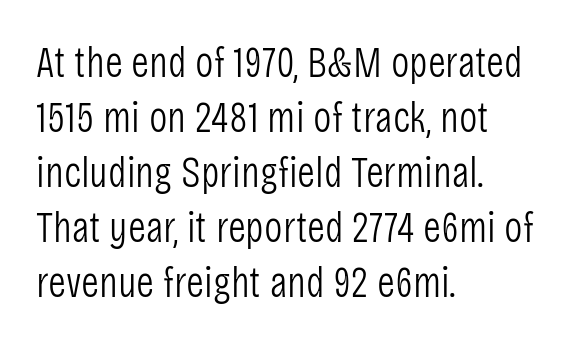
The line-height multiplier appears to be the usual default. The characters display no serif detailing; their extremities are plain. The passage shown is not underscored anywhere. The rendering anchors every line to the left-hand side. Stems here are at most as thick as an everyday book face. You could not count columns in this text — the font is proportionally spaced.
